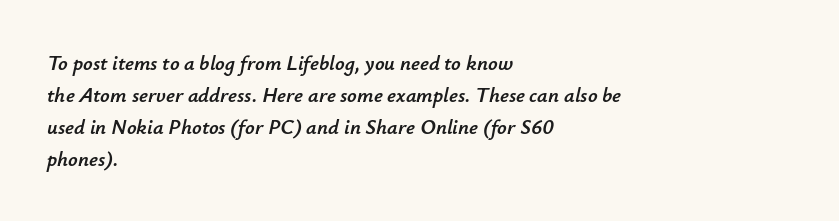
Q: Is the text italic (slanted)? A: Yes, it leans right by about 12 degrees.
Q: Is the text underlined? A: No.
Q: How is the paragraph aligned? A: Left-aligned.
Q: Is the spacing between letters normal or unusually wide? A: Normal.
Q: Is the spacing between lines tight, normal or loose? A: Normal.
